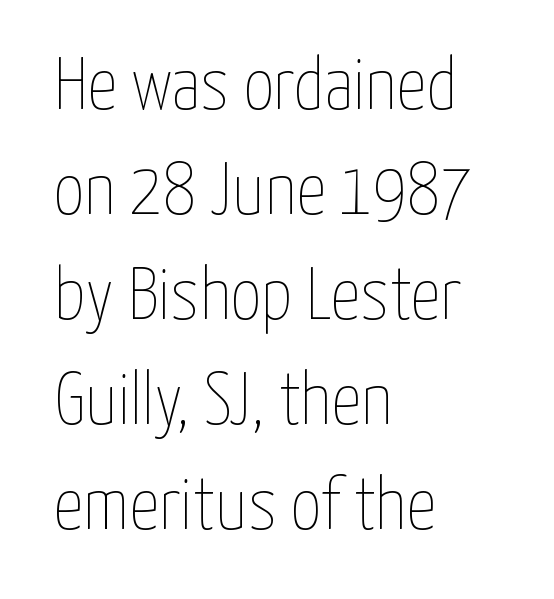
Q: Is the text bold? A: No.
Q: Is the text italic (slanted)? A: No, it is upright.
Q: Is the text underlined? A: No.
Q: How is the paragraph aligned? A: Left-aligned.
Q: Is the spacing between letters normal or unusually wide? A: Normal.
Q: Is the spacing between lines tight, normal or loose? A: Normal.
Q: Width (condensed, normal, or wide)? A: Condensed.
Q: Stroke contrast? A: Low.
Q: x-height? A: Medium.
Q: Monospaced? A: No.
